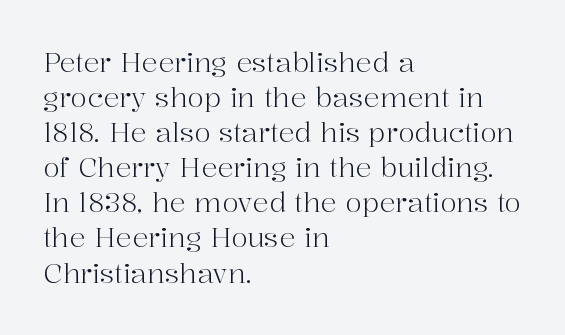
The image shows 27 px text type, upright; set left-aligned, normal line spacing (1.3x), normal letter spacing, not underlined.
